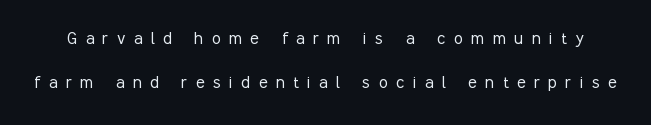
Regarding leading, the lines here are spaced well apart. The font's upright variant was chosen for this text. Anything drawn beneath the words? Only blank space. The tracking reads as deliberately expanded to a designer's eye. Stroke mass is kept to a normal reading level or below.
